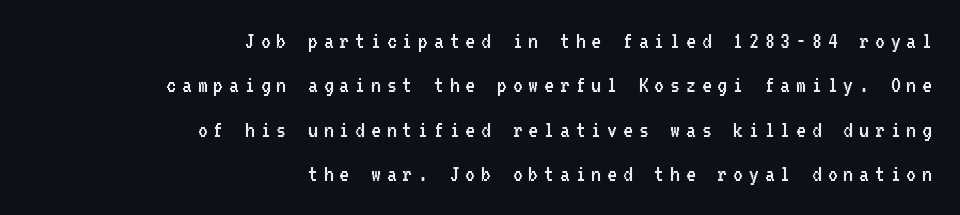
Quick note: underline off. The lettering stays uniformly vertical, giving the passage a roman look. Characters follow at a spacing far wider than the type designer built in. The ragged edge is on the left, which tells us the setting is flush right. Stem width sits at or under what a default text font uses.
